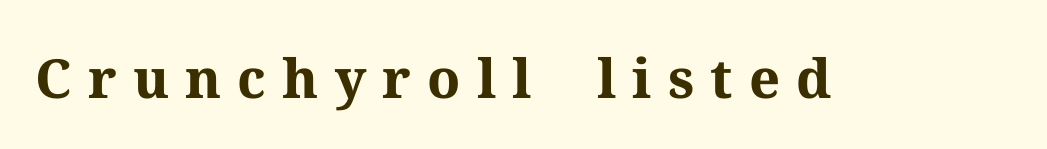
The image shows 54 px bold serif type, upright; set unusually wide letter spacing (+0.3 em), not underlined; medium stroke contrast and a medium x-height.
